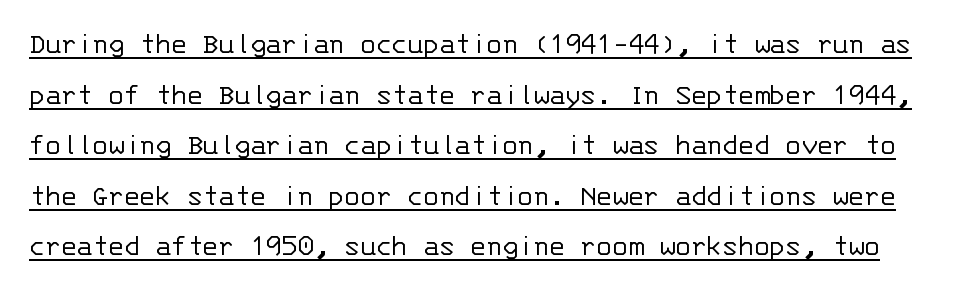
Q: Is the text bold? A: No.
Q: Is the text italic (slanted)? A: No, it is upright.
Q: Is the typeface a serif or a sans-serif typeface? A: Sans-serif.
Q: Is the text underlined? A: Yes.
Q: Is the spacing between letters normal or unusually wide? A: Normal.
Q: Is the spacing between lines tight, normal or loose? A: Normal.
Q: Width (condensed, normal, or wide)? A: Normal.
Q: Stroke contrast? A: Low.
Q: x-height? A: Large.
Q: Monospaced? A: Yes.
